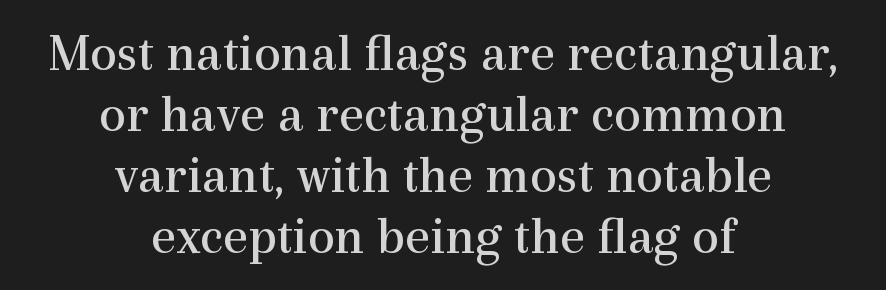
Serifs: yes, visible at the terminals of the letterforms. Quick note: interline space is minimal. Typeset on center — no edge is straight. The font's upright variant was chosen for this text.
